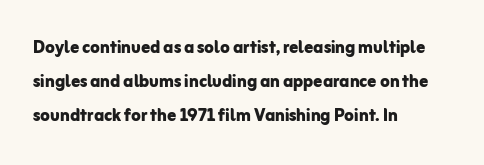
{"italic": "no", "bold": "yes", "underline": "no", "align": "left", "line_spacing": "normal", "line_spacing_ratio": 1.54, "letter_spacing": "normal", "letter_spacing_em": 0.0, "glyph_px": 22}
